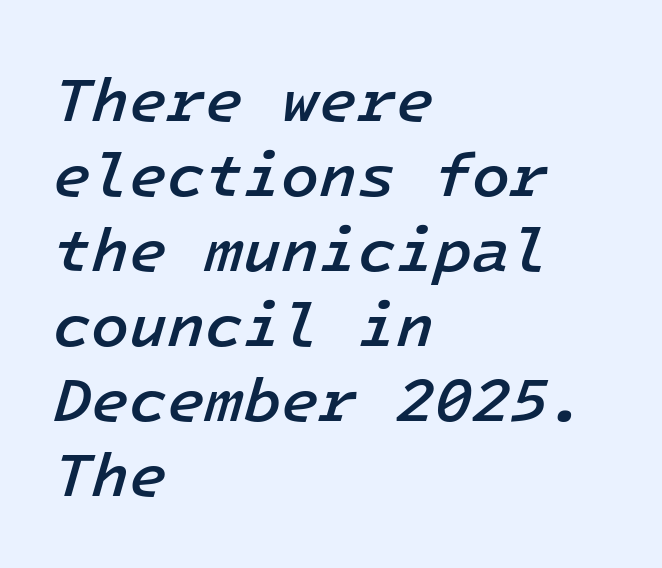
{"italic": "yes", "lean": "right", "slant_degrees": 16, "bold": "semi", "weight": "semibold", "width": "normal", "stroke_contrast": "low", "x_height": "medium", "monospaced": "yes", "underline": "no", "align": "left", "line_spacing_ratio": 1.21, "letter_spacing": "normal", "letter_spacing_em": 0.0, "glyph_px": 62}
